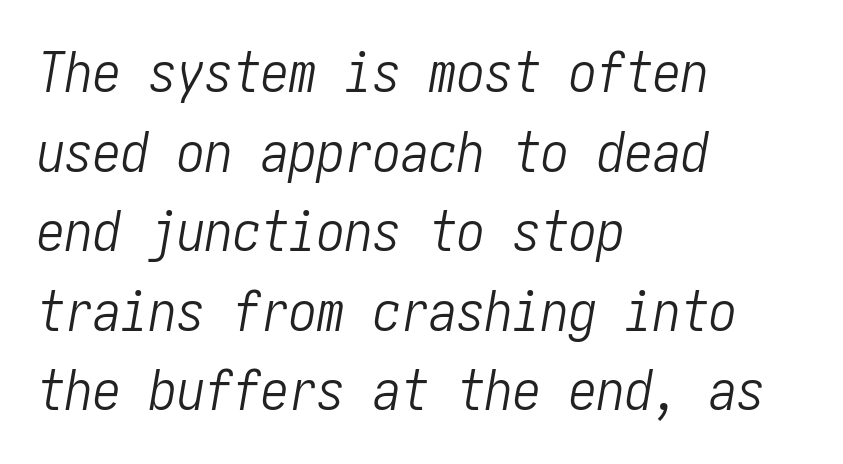
The space between consecutive lines is moderate. The space beneath each line is pristine and unruled. Unbolded letterforms with no extra heft. If you drew a line through each stem, it would be angled. The lines in this sample share a left origin and differ only in where they stop.
